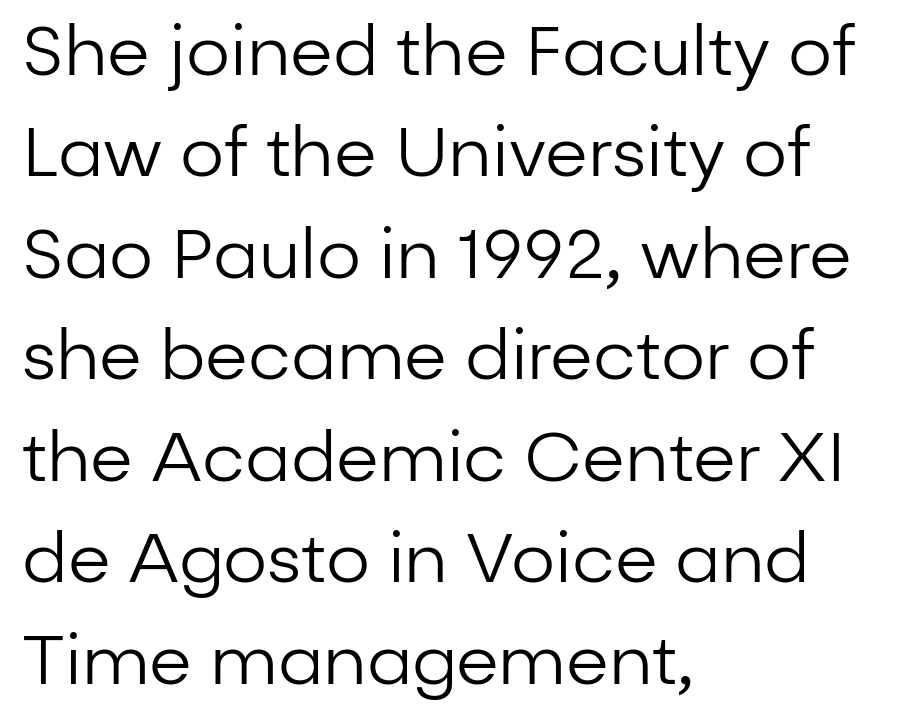
{"serif": "no", "italic": "no", "bold": "no", "weight": "regular", "width": "normal", "stroke_contrast": "low", "x_height": "medium", "monospaced": "no", "underline": "no", "align": "left", "line_spacing": "normal", "line_spacing_ratio": 1.47, "letter_spacing": "normal", "letter_spacing_em": 0.0, "glyph_px": 69}
